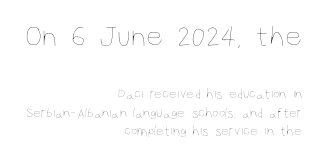
Descender tails drop into unmarked territory. A typesetter would call this proportional, since set widths differ per character. This rendering leaves character spacing at its baseline value. The paragraph shown leans on its right margin. Vertical strokes here are truly vertical.
